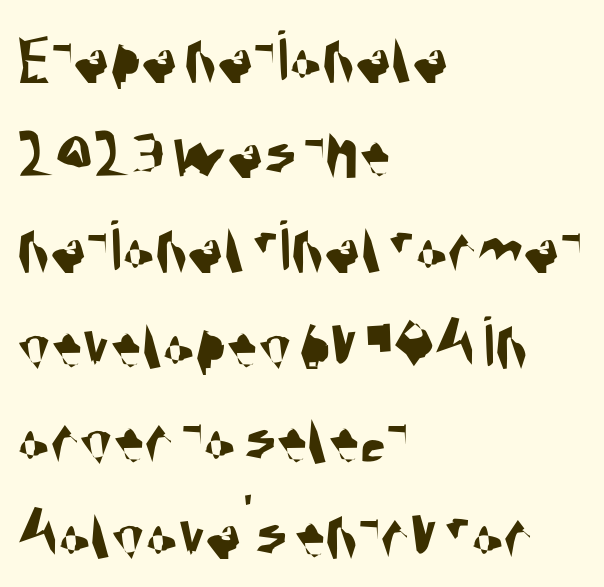
The image shows 75 px condensed sans-serif type; set left-aligned, normal line spacing (1.27x), normal letter spacing, not underlined; medium stroke contrast and a large x-height.
